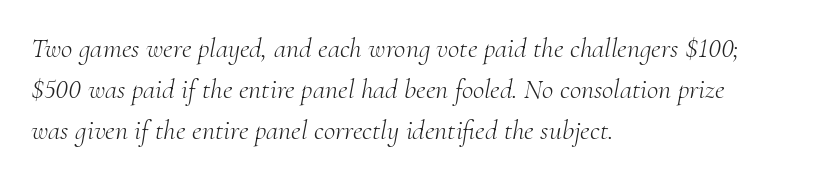
{"serif": "yes", "italic": "yes", "lean": "right", "slant_degrees": 10, "bold": "no", "weight": "light", "width": "normal", "stroke_contrast": "medium", "x_height": "small", "monospaced": "no", "underline": "no", "align": "left", "line_spacing": "normal", "line_spacing_ratio": 1.46, "letter_spacing": "normal", "letter_spacing_em": 0.0, "glyph_px": 28}
